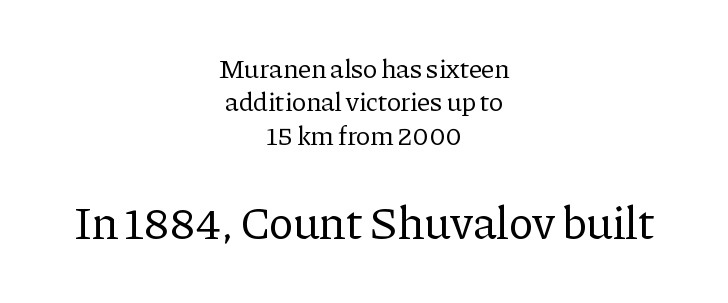
The specimen omits any rule beneath the text block's lines. These glyphs show unthickened strokes, regular width or finer. The rendering uses natural spacing where letterforms have individual widths. This is serif lettering, the kind often seen in printed books.
